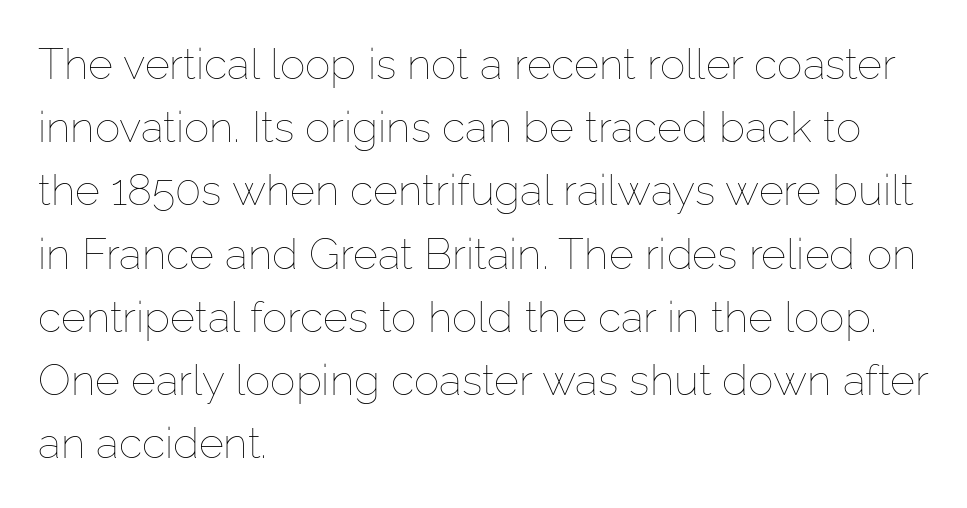
Q: Is the text bold? A: No.
Q: Is the text italic (slanted)? A: No, it is upright.
Q: Is the text underlined? A: No.
Q: How is the paragraph aligned? A: Left-aligned.
Q: Is the spacing between letters normal or unusually wide? A: Normal.
Q: Is the spacing between lines tight, normal or loose? A: Normal.
Q: Width (condensed, normal, or wide)? A: Normal.
Q: Stroke contrast? A: Low.
Q: x-height? A: Medium.
Q: Monospaced? A: No.
